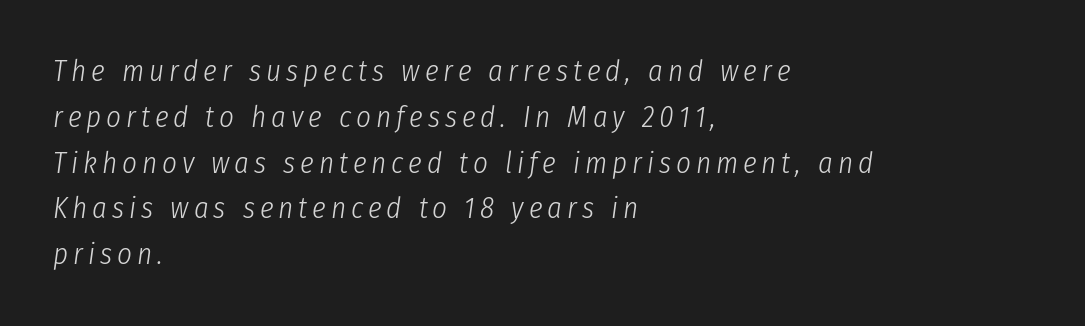
The image shows 29 px light, condensed type, italic (leaning right); set left-aligned, normal line spacing (1.58x), not underlined; low stroke contrast and a medium x-height.
